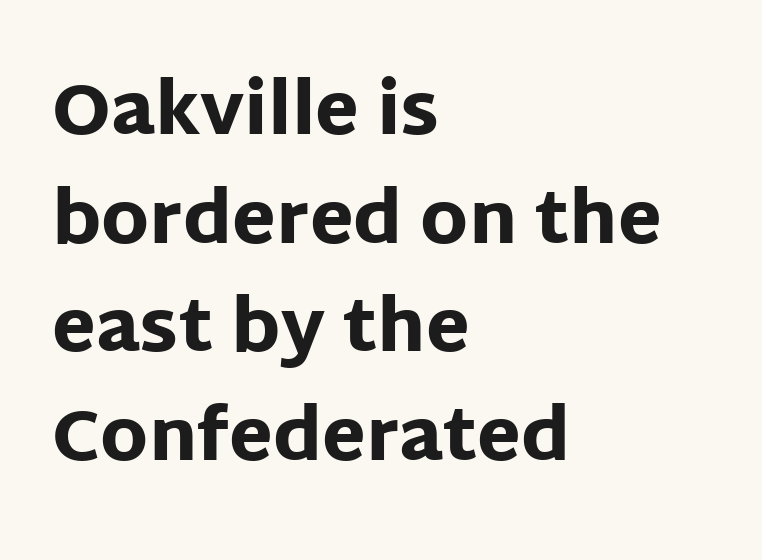
The image shows 71 px heavy sans-serif type, upright; set left-aligned, normal line spacing (1.53x), normal letter spacing, not underlined; low stroke contrast and a large x-height.
